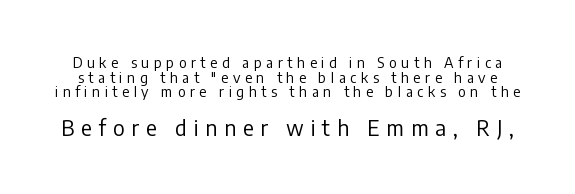
A typesetter would call this heavily tracked-out type. Scale increases going downward across the two blocks. On a weight scale, this lands at 450 or below. You could barely slide anything between these rows.
